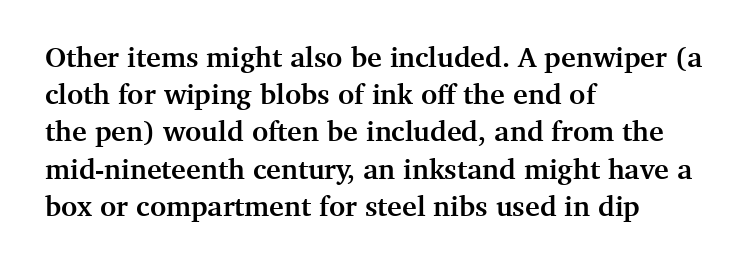
The horizontal fit of the characters is conventional and even. This rendering uses left alignment, leaving the right contour irregular. A full-strength bold gives these letters their thick strokes. The letters stand straight up with perfectly vertical stems.
